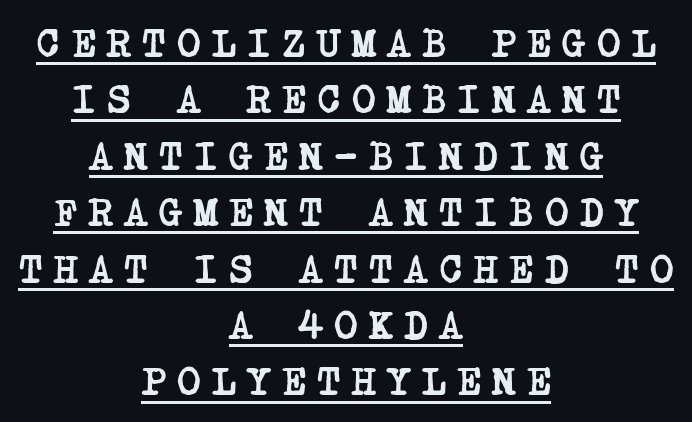
Q: Is the text bold? A: Yes.
Q: Is the typeface a serif or a sans-serif typeface? A: Serif.
Q: Is the text underlined? A: Yes.
Q: How is the paragraph aligned? A: Centered.
Q: Is the spacing between letters normal or unusually wide? A: Unusually wide.
Q: Is the spacing between lines tight, normal or loose? A: Normal.
Q: Width (condensed, normal, or wide)? A: Condensed.
Q: Stroke contrast? A: Low.
Q: x-height? A: Large.
